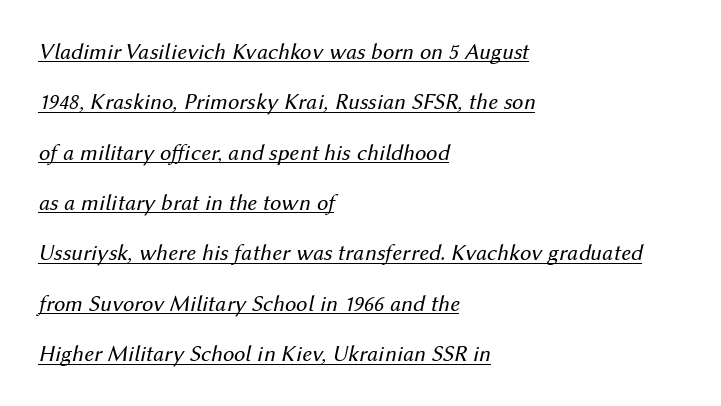
The image shows 23 px text type, italic (leaning right); set left-aligned, loose line spacing (2.19x), normal letter spacing, underlined.
